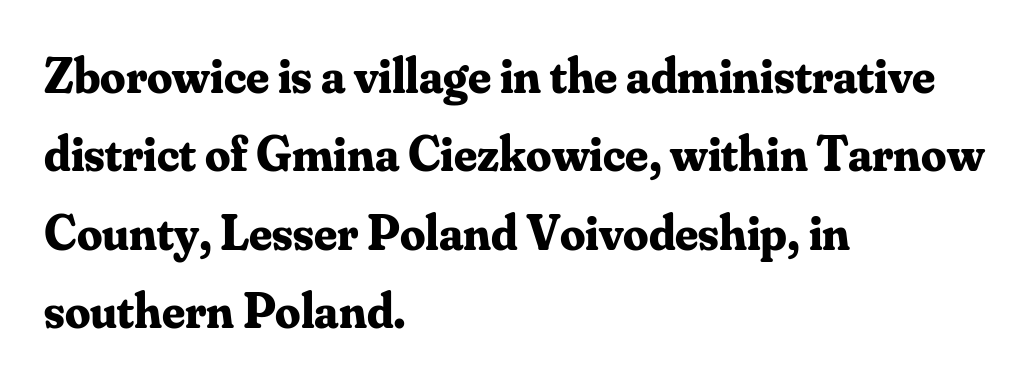
The image shows 50 px bold serif type, upright; set left-aligned, normal line spacing (1.57x), normal letter spacing, not underlined; medium stroke contrast and a small x-height.
